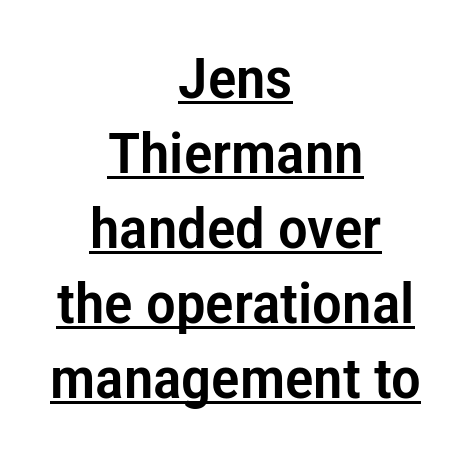
It's the straight-up-and-down kind of type. Every row of glyphs is offset so its center matches the block's center. The lines sit at an ordinary, default distance from one another. Emphasis is given by a line drawn under the lettering. Each word holds together tightly as a unit, with standard inter-letter gaps. Grotesque or geometric, the face here clearly has no serifs.
